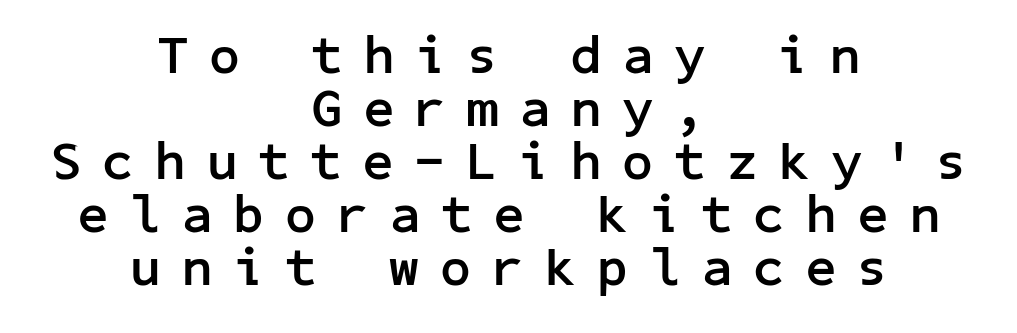
{"serif": "no", "italic": "no", "bold": "yes", "weight": "semibold", "width": "normal", "stroke_contrast": "low", "x_height": "medium", "underline": "no", "align": "center", "line_spacing": "tight", "line_spacing_ratio": 0.98, "letter_spacing": "wide", "letter_spacing_em": 0.39, "glyph_px": 54}
